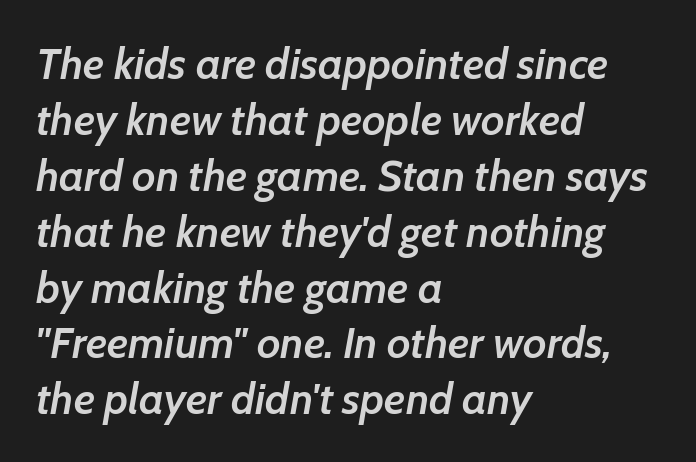
Q: Is the text bold? A: Semi-bold.
Q: Is the text italic (slanted)? A: Yes, it leans right by about 7 degrees.
Q: Is the text underlined? A: No.
Q: How is the paragraph aligned? A: Left-aligned.
Q: Is the spacing between letters normal or unusually wide? A: Normal.
Q: Is the spacing between lines tight, normal or loose? A: Normal.
Q: Width (condensed, normal, or wide)? A: Normal.
Q: Stroke contrast? A: Low.
Q: x-height? A: Medium.
Q: Monospaced? A: No.
